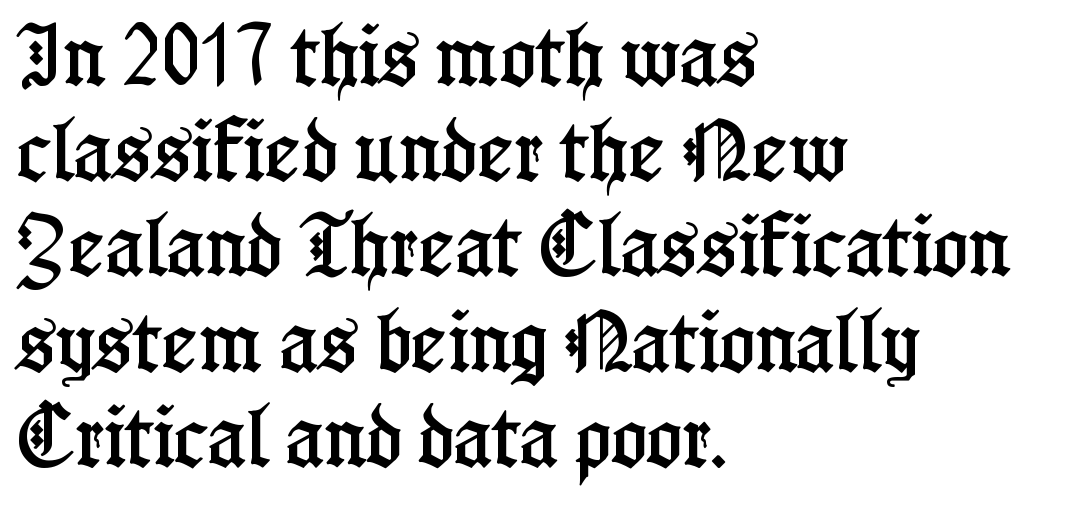
The space beneath each line is pristine and unruled. The face used here is seriffed, in the tradition of book romans. Is the letter spacing exaggerated? No — it looks like the ordinary default. The type sits square on the baseline with zero lean. The face used here is proportionally spaced, like ordinary book or web type. Is the block centered? No — it sits flush against the left margin.
